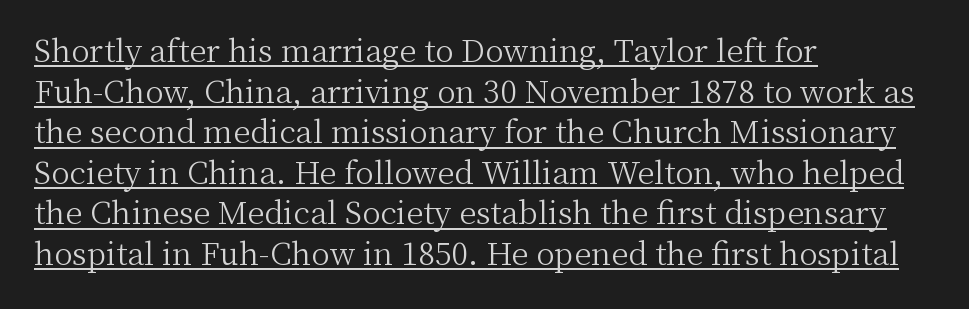
Q: Is the text bold? A: No.
Q: Is the text italic (slanted)? A: No, it is upright.
Q: Is the typeface a serif or a sans-serif typeface? A: Serif.
Q: Is the text underlined? A: Yes.
Q: How is the paragraph aligned? A: Left-aligned.
Q: Is the spacing between letters normal or unusually wide? A: Normal.
Q: Is the spacing between lines tight, normal or loose? A: Normal.
Q: Width (condensed, normal, or wide)? A: Normal.
Q: Stroke contrast? A: Medium.
Q: x-height? A: Medium.
Q: Monospaced? A: No.
